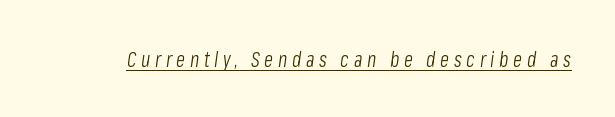
{"italic": "yes", "lean": "right", "slant_degrees": 8, "bold": "no", "underline": "yes", "letter_spacing": "wide", "letter_spacing_em": 0.22, "glyph_px": 21}
